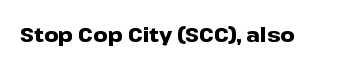
The image shows 20 px bold type, upright; set normal letter spacing, not underlined.
